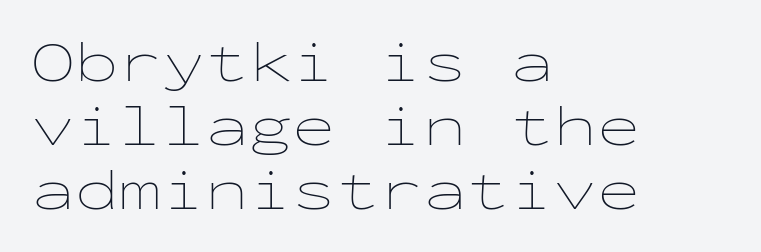
{"italic": "no", "bold": "no", "weight": "thin", "width": "wide", "stroke_contrast": "low", "x_height": "medium", "monospaced": "yes", "underline": "no", "align": "left", "line_spacing": "tight", "line_spacing_ratio": 1.1, "letter_spacing": "normal", "letter_spacing_em": 0.0, "glyph_px": 58}
